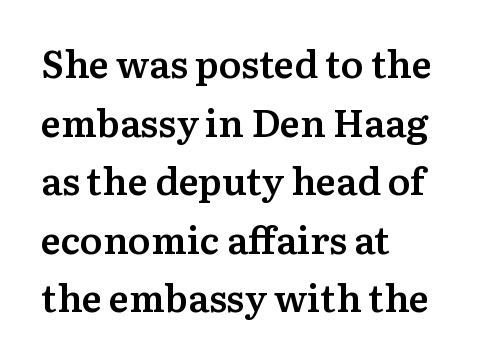
Q: Is the text bold? A: Semi-bold.
Q: Is the text italic (slanted)? A: No, it is upright.
Q: Is the typeface a serif or a sans-serif typeface? A: Serif.
Q: Is the text underlined? A: No.
Q: How is the paragraph aligned? A: Left-aligned.
Q: Is the spacing between letters normal or unusually wide? A: Normal.
Q: Is the spacing between lines tight, normal or loose? A: Normal.
Q: Width (condensed, normal, or wide)? A: Normal.
Q: Stroke contrast? A: Medium.
Q: x-height? A: Medium.
Q: Monospaced? A: No.
